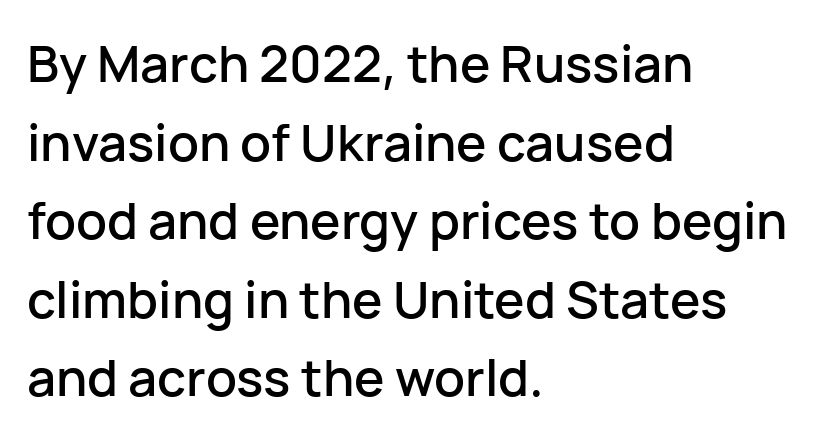
Q: Is the text italic (slanted)? A: No, it is upright.
Q: Is the typeface a serif or a sans-serif typeface? A: Sans-serif.
Q: Is the text underlined? A: No.
Q: How is the paragraph aligned? A: Left-aligned.
Q: Is the spacing between letters normal or unusually wide? A: Normal.
Q: Is the spacing between lines tight, normal or loose? A: Normal.
Q: Width (condensed, normal, or wide)? A: Normal.
Q: Stroke contrast? A: Low.
Q: x-height? A: Medium.
Q: Monospaced? A: No.
